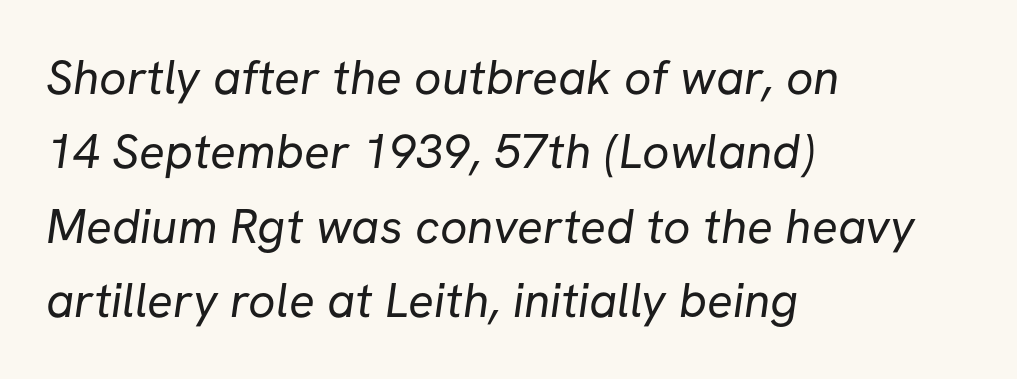
Q: Is the text bold? A: No.
Q: Is the typeface a serif or a sans-serif typeface? A: Sans-serif.
Q: Is the text underlined? A: No.
Q: How is the paragraph aligned? A: Left-aligned.
Q: Is the spacing between letters normal or unusually wide? A: Normal.
Q: Is the spacing between lines tight, normal or loose? A: Normal.
Q: Width (condensed, normal, or wide)? A: Normal.
Q: Stroke contrast? A: Low.
Q: x-height? A: Medium.
Q: Monospaced? A: No.
